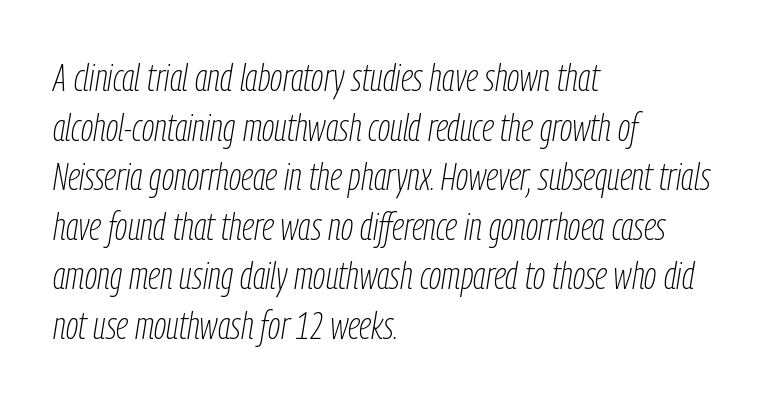
{"italic": "yes", "lean": "right", "slant_degrees": 9, "bold": "no", "weight": "thin", "width": "condensed", "stroke_contrast": "low", "x_height": "medium", "monospaced": "no", "underline": "no", "align": "left", "line_spacing": "normal", "line_spacing_ratio": 1.27, "letter_spacing": "normal", "letter_spacing_em": 0.0, "glyph_px": 39}
